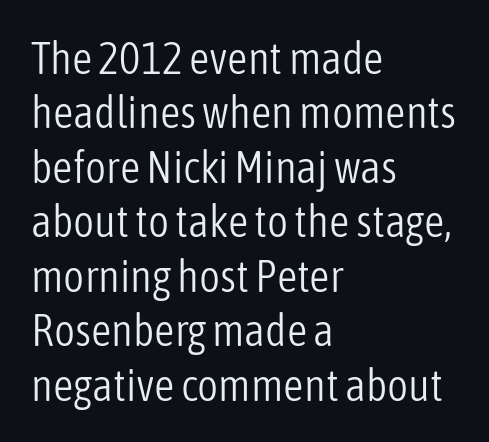
Q: Is the text bold? A: No.
Q: Is the text italic (slanted)? A: No, it is upright.
Q: Is the typeface a serif or a sans-serif typeface? A: Sans-serif.
Q: Is the text underlined? A: No.
Q: How is the paragraph aligned? A: Left-aligned.
Q: Is the spacing between letters normal or unusually wide? A: Normal.
Q: Width (condensed, normal, or wide)? A: Condensed.
Q: Stroke contrast? A: Low.
Q: x-height? A: Medium.
Q: Monospaced? A: No.
